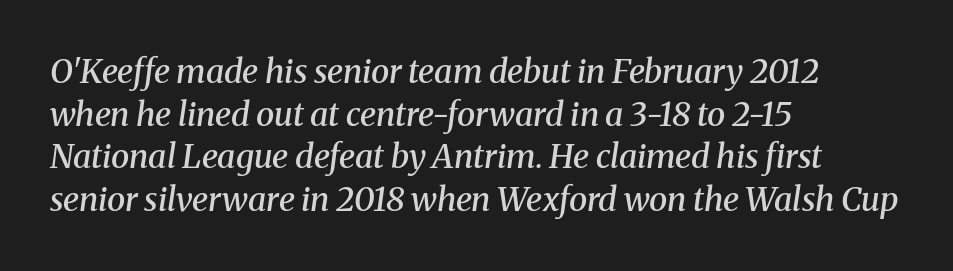
Q: Is the text bold? A: Semi-bold.
Q: Is the text italic (slanted)? A: Yes, it leans right by about 8 degrees.
Q: Is the typeface a serif or a sans-serif typeface? A: Serif.
Q: Is the text underlined? A: No.
Q: How is the paragraph aligned? A: Left-aligned.
Q: Is the spacing between letters normal or unusually wide? A: Normal.
Q: Is the spacing between lines tight, normal or loose? A: Normal.
Q: Width (condensed, normal, or wide)? A: Normal.
Q: Stroke contrast? A: Medium.
Q: x-height? A: Medium.
Q: Monospaced? A: No.
